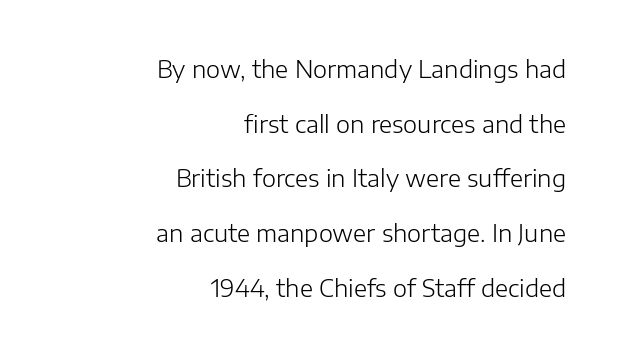
Q: Is the text bold? A: No.
Q: Is the text italic (slanted)? A: No, it is upright.
Q: Is the text underlined? A: No.
Q: How is the paragraph aligned? A: Right-aligned.
Q: Is the spacing between letters normal or unusually wide? A: Normal.
Q: Is the spacing between lines tight, normal or loose? A: Loose.
